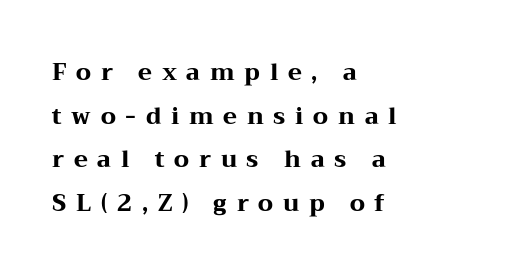
The image shows 23 px bold type, upright; set left-aligned, loose line spacing (1.9x), unusually wide letter spacing (+0.42 em), not underlined.
